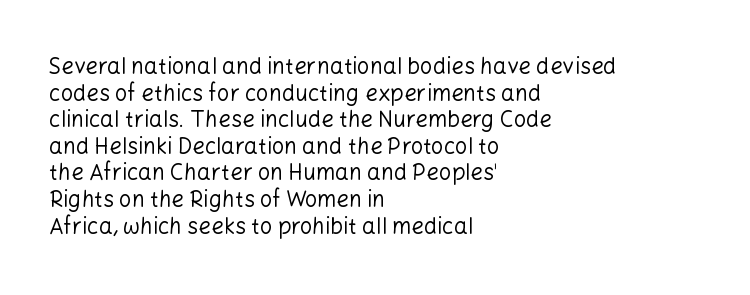
{"italic": "no", "bold": "no", "underline": "no", "align": "left", "line_spacing_ratio": 1.21, "letter_spacing": "normal", "letter_spacing_em": 0.0, "glyph_px": 22}
